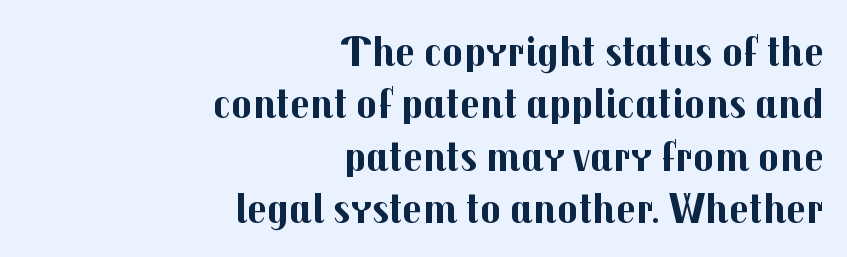
Style check: upright. The words here are not underlined. Alignment: flush right. Set as a true bold cut, around the 700 mark.
